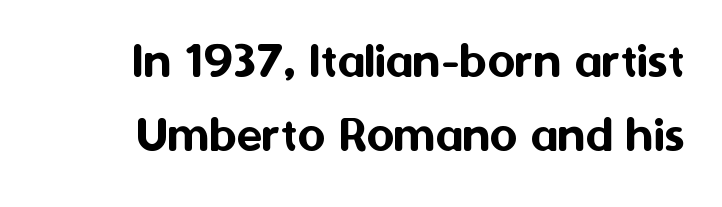
{"serif": "no", "italic": "no", "width": "normal", "stroke_contrast": "medium", "x_height": "medium", "monospaced": "no", "underline": "no", "line_spacing": "normal", "line_spacing_ratio": 1.4, "letter_spacing": "normal", "letter_spacing_em": 0.0, "glyph_px": 53}
